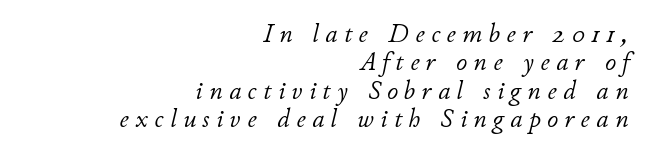
Q: Is the text bold? A: No.
Q: Is the text italic (slanted)? A: Yes, it leans right by about 11 degrees.
Q: Is the text underlined? A: No.
Q: How is the paragraph aligned? A: Right-aligned.
Q: Is the spacing between letters normal or unusually wide? A: Unusually wide.
Q: Is the spacing between lines tight, normal or loose? A: Tight.
